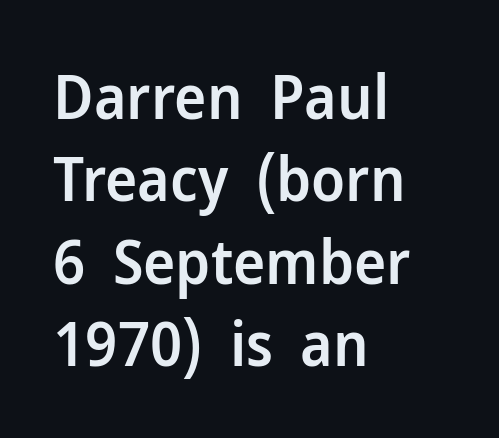
Examine the stroke ends and you'll find no serifs. The lines sit at an ordinary, default distance from one another. The face used here is proportionally spaced, like ordinary book or web type. This rendering leaves character spacing at its baseline value.
